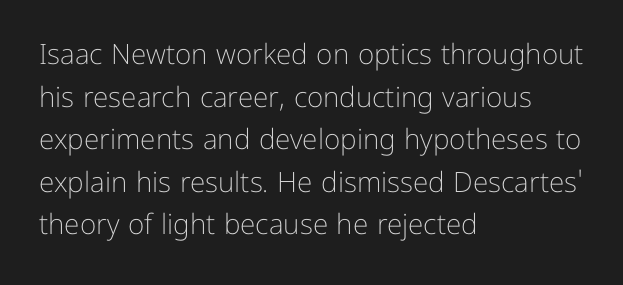
This sample is left-justified, so line endings fall wherever the words run out. The letters sit at their default tracking, neither squeezed nor spread. Do the characters align in a grid? No, the font is proportional. The line-height multiplier appears to be the usual default. Is the stroke heavy? The answer is a plain regular-or-lighter.
